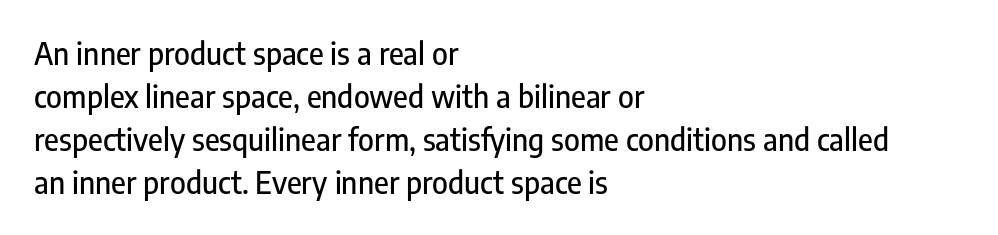
Do the characters align in a grid? No, the font is proportional. A normal amount of white space separates one row of letters from the next. Glyph-to-glyph distance matches everyday printed text. Layout note: lines flush left. Posture: vertical.
